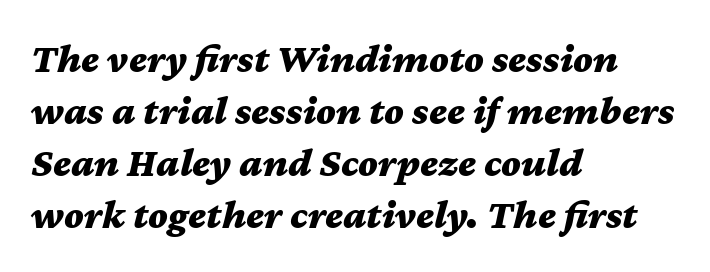
The image shows 41 px bold, wide type, italic (leaning right); set left-aligned, normal line spacing (1.27x), normal letter spacing, not underlined; medium stroke contrast and a medium x-height.
